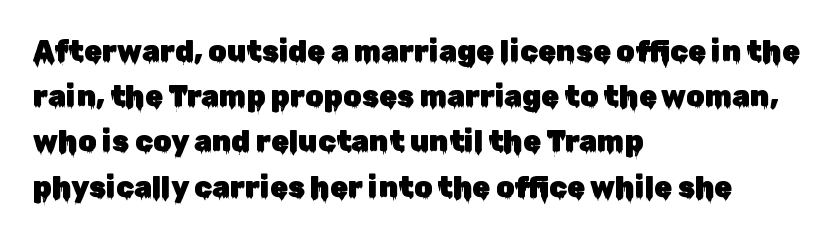
The image shows 29 px sans-serif type, upright; set left-aligned, normal line spacing (1.56x), normal letter spacing, not underlined; low stroke contrast and a medium x-height.
